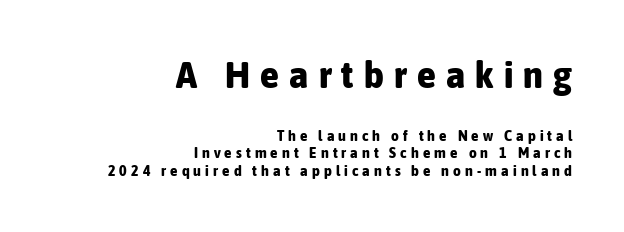
A sans-serif font was chosen for this passage. Characters remain perfectly vertical along every line. Strokes here are thick enough to call this a true bold. Alignment: flush right. The designer dialed line spacing down below the default. Compared with typical body copy, the letter spacing here is much looser.
